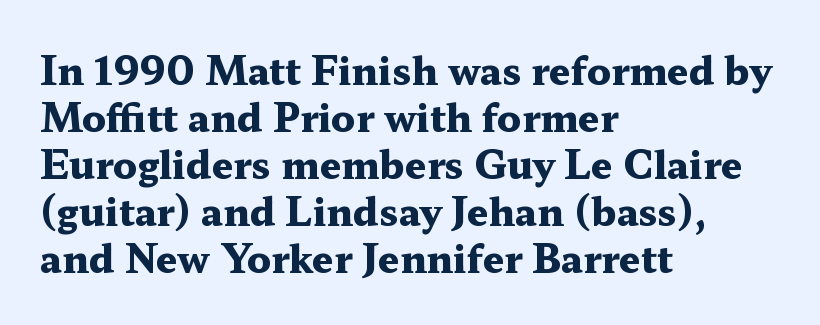
The image shows 38 px heavy, wide serif type, upright; set left-aligned, line spacing 1.24x, normal letter spacing, not underlined; medium stroke contrast and a medium x-height.
